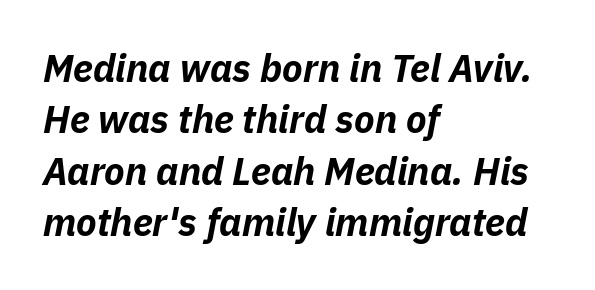
Q: Is the text bold? A: Yes.
Q: Is the text italic (slanted)? A: Yes, it leans right by about 11 degrees.
Q: Is the text underlined? A: No.
Q: How is the paragraph aligned? A: Left-aligned.
Q: Is the spacing between letters normal or unusually wide? A: Normal.
Q: Is the spacing between lines tight, normal or loose? A: Normal.
Q: Width (condensed, normal, or wide)? A: Normal.
Q: Stroke contrast? A: Low.
Q: x-height? A: Medium.
Q: Monospaced? A: No.
